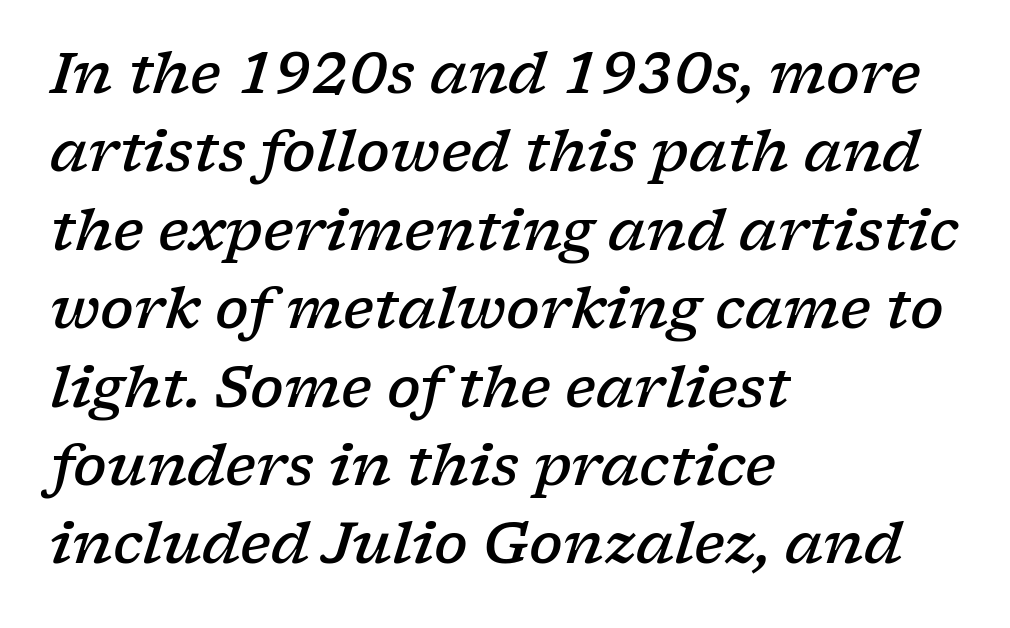
{"serif": "yes", "italic": "yes", "lean": "right", "slant_degrees": 17, "bold": "semi", "weight": "semibold", "width": "wide", "stroke_contrast": "low", "x_height": "medium", "monospaced": "no", "underline": "no", "align": "left", "line_spacing": "normal", "line_spacing_ratio": 1.4, "letter_spacing": "normal", "letter_spacing_em": 0.0, "glyph_px": 56}
